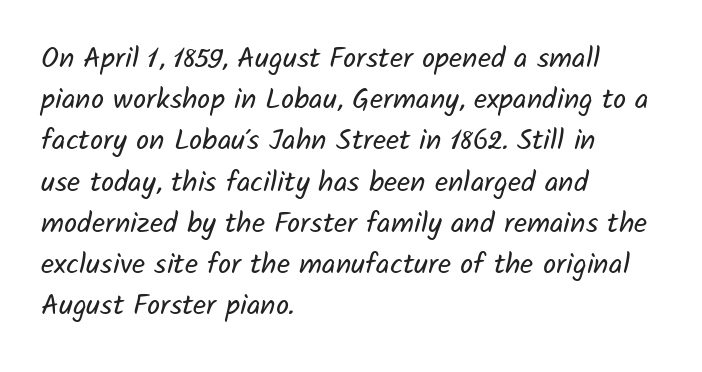
The weight would be labelled regular, book, light, or lighter still. Whoever set this chose a conventional vertical rhythm. This sample has the flowing, uneven cadence of proportional lettering. The words here are not underlined. Short note: letters normally spaced. Check where the strokes stop: nothing finishes them off — pure sans.
